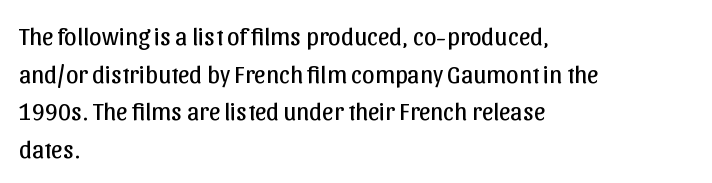
Q: Is the text bold? A: No.
Q: Is the text italic (slanted)? A: No, it is upright.
Q: Is the text underlined? A: No.
Q: How is the paragraph aligned? A: Left-aligned.
Q: Is the spacing between letters normal or unusually wide? A: Normal.
Q: Is the spacing between lines tight, normal or loose? A: Normal.
